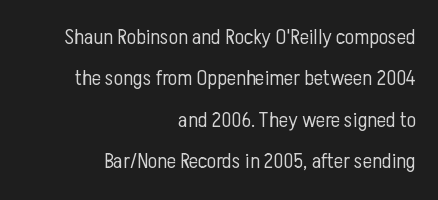
Tracking value appears to be zero — textbook default spacing. The words here are not underlined. The font is comparable to plain body text, perhaps lighter. Leftover space on each line is placed entirely before the opening word. Ordinary non-slanted type is in use.
